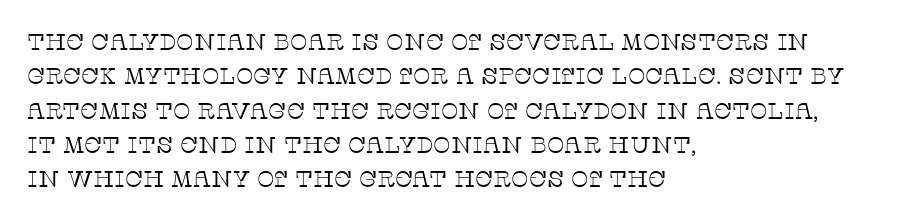
The image shows 23 px text type, upright; set left-aligned, normal line spacing (1.49x), normal letter spacing, not underlined.
